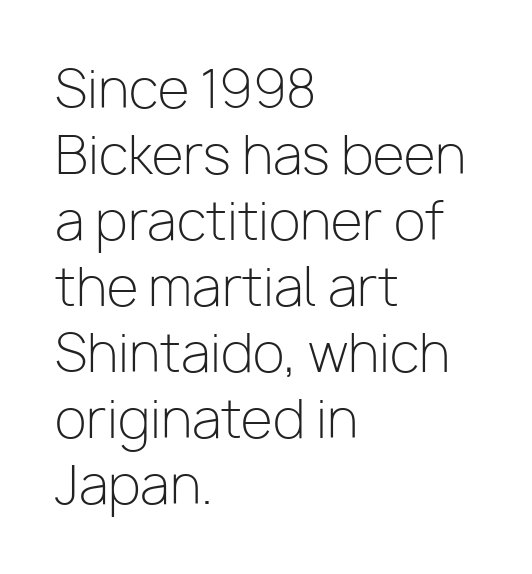
The image shows 52 px light sans-serif type, upright; set left-aligned, normal line spacing (1.27x), normal letter spacing, not underlined; low stroke contrast and a medium x-height.
